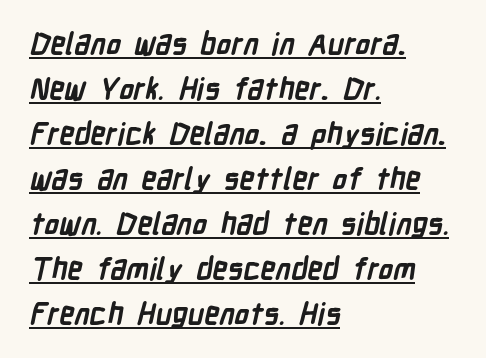
The image shows 30 px semibold, condensed sans-serif type; set left-aligned, normal line spacing (1.5x), normal letter spacing, underlined; low stroke contrast and a medium x-height.
